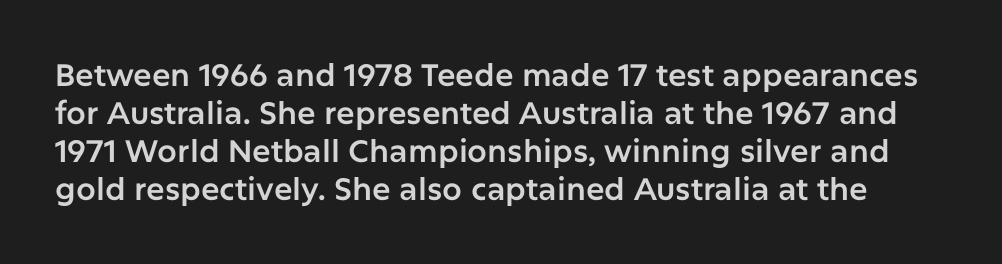
{"serif": "no", "italic": "no", "width": "normal", "stroke_contrast": "low", "x_height": "medium", "monospaced": "no", "underline": "no", "line_spacing_ratio": 1.23, "letter_spacing": "normal", "letter_spacing_em": 0.0, "glyph_px": 31}
